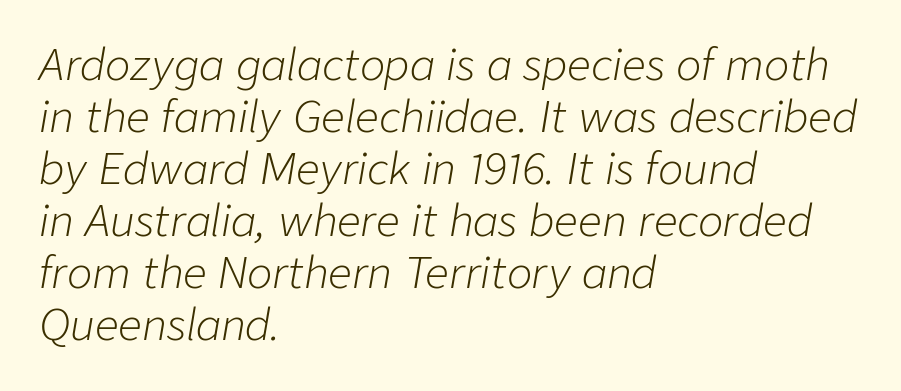
Q: Is the text bold? A: No.
Q: Is the text italic (slanted)? A: Yes, it leans right by about 9 degrees.
Q: Is the text underlined? A: No.
Q: How is the paragraph aligned? A: Left-aligned.
Q: Is the spacing between letters normal or unusually wide? A: Normal.
Q: Width (condensed, normal, or wide)? A: Normal.
Q: Stroke contrast? A: Low.
Q: x-height? A: Medium.
Q: Monospaced? A: No.
